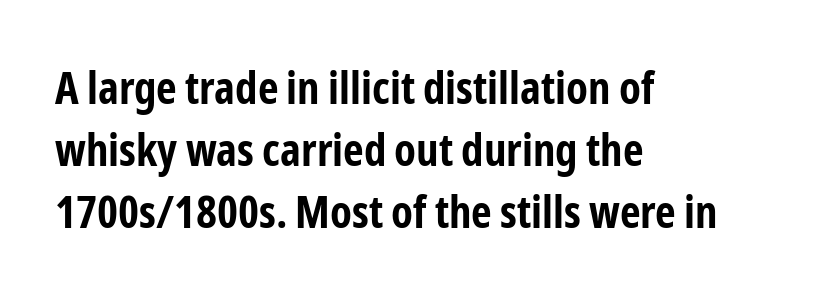
The image shows 45 px bold, condensed sans-serif type, upright; set left-aligned, normal line spacing (1.38x), normal letter spacing, not underlined; low stroke contrast and a medium x-height.
